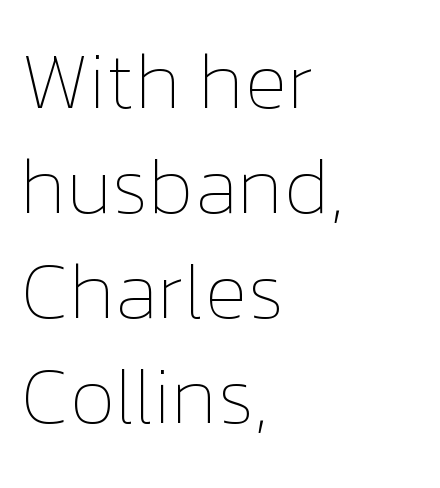
Q: Is the text bold? A: No.
Q: Is the text italic (slanted)? A: No, it is upright.
Q: Is the text underlined? A: No.
Q: How is the paragraph aligned? A: Left-aligned.
Q: Is the spacing between letters normal or unusually wide? A: Normal.
Q: Is the spacing between lines tight, normal or loose? A: Normal.
Q: Width (condensed, normal, or wide)? A: Normal.
Q: Stroke contrast? A: Low.
Q: x-height? A: Medium.
Q: Monospaced? A: No.
